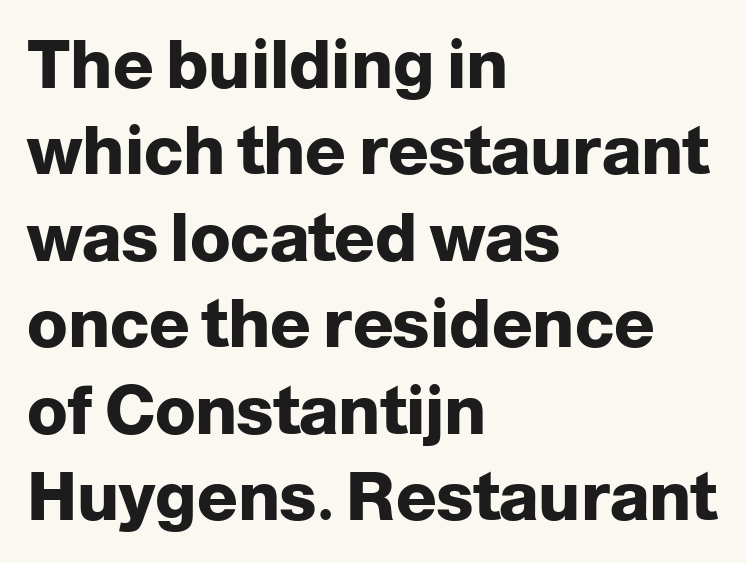
Q: Is the text bold? A: Yes.
Q: Is the text italic (slanted)? A: No, it is upright.
Q: Is the typeface a serif or a sans-serif typeface? A: Sans-serif.
Q: Is the text underlined? A: No.
Q: How is the paragraph aligned? A: Left-aligned.
Q: Is the spacing between letters normal or unusually wide? A: Normal.
Q: Is the spacing between lines tight, normal or loose? A: Normal.
Q: Width (condensed, normal, or wide)? A: Normal.
Q: Stroke contrast? A: Low.
Q: x-height? A: Medium.
Q: Monospaced? A: No.
